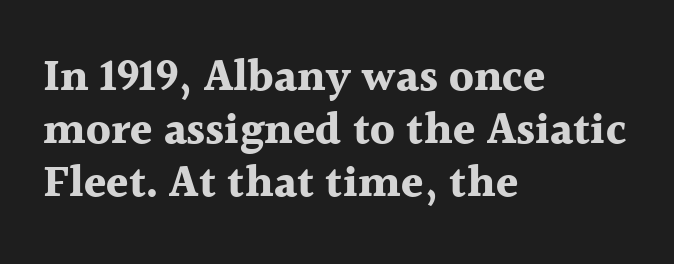
The image shows 45 px bold serif type, upright; set left-aligned, line spacing 1.18x, normal letter spacing, not underlined; a medium x-height.
